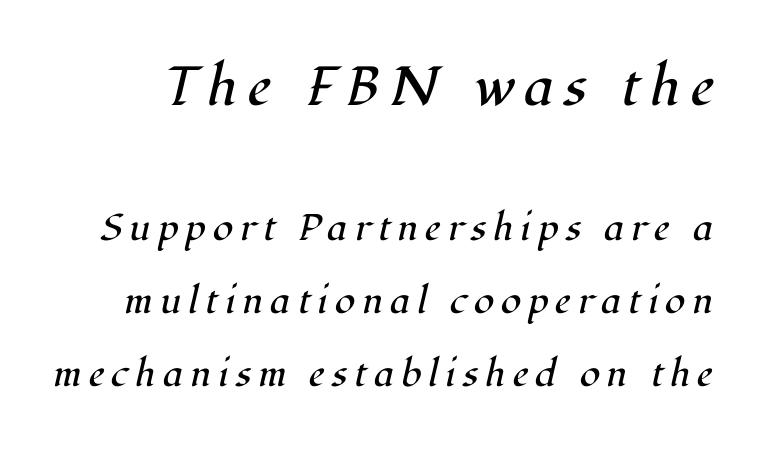
The image shows 55 px regular-weight serif type, italic (leaning right); set loose line spacing (1.98x), not underlined; the first (top) block is 1.49x larger; high stroke contrast and a medium x-height.
